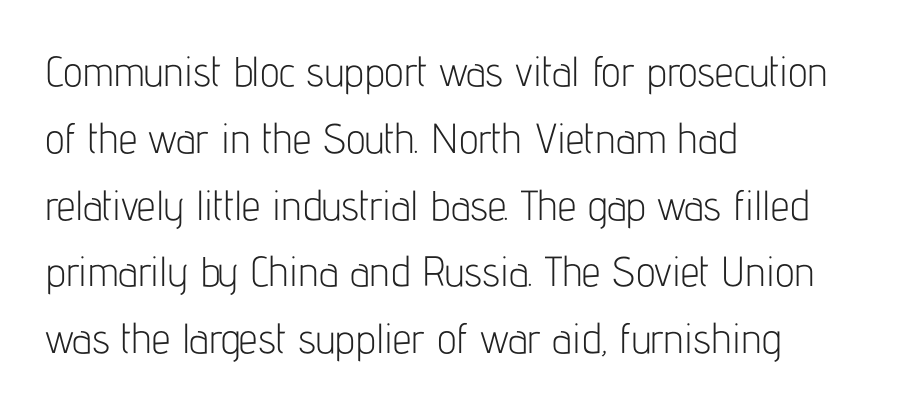
The text block is weighted toward the left margin, trailing off unevenly rightward. The face used here is proportionally spaced, like ordinary book or web type. A roman cut, with each character standing at attention. Compared with a typical body face, this is equally light or lighter still. Underline: absent.
